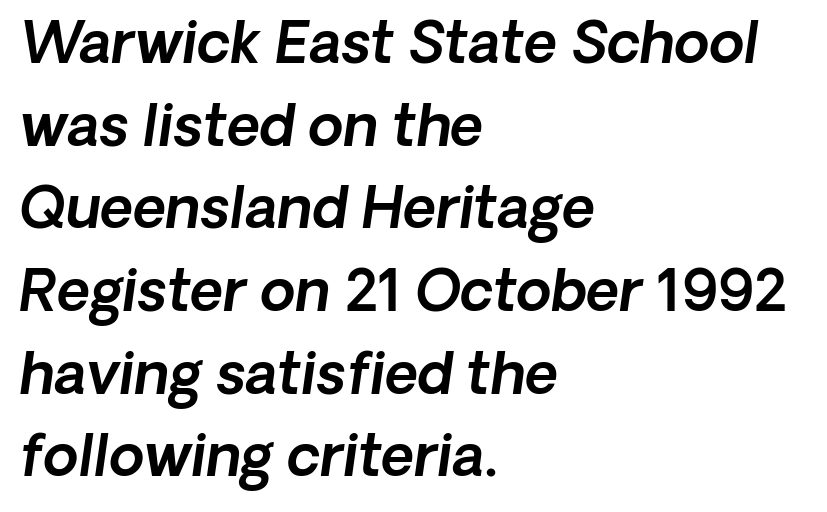
{"serif": "no", "width": "normal", "x_height": "medium", "monospaced": "no", "underline": "no", "align": "left", "line_spacing": "normal", "line_spacing_ratio": 1.45, "letter_spacing": "normal", "letter_spacing_em": 0.0, "glyph_px": 57}
